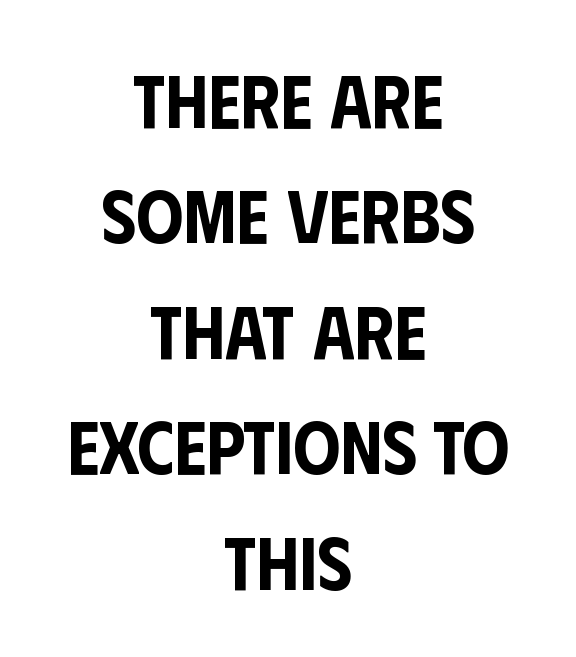
Nobody drew a line under any word here. Nothing sits at the stroke ends, so this counts as sans-serif. This is the regular roman posture of the typeface. The lines in this sample share a center point and differ in where they start and stop.
